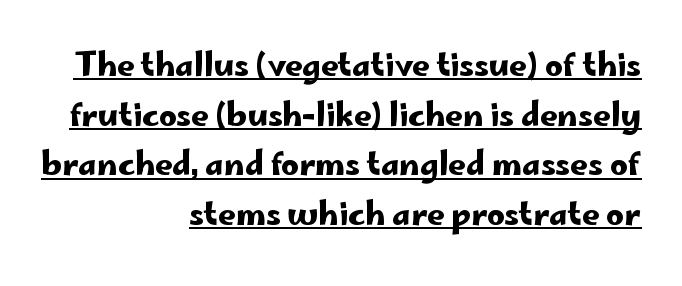
{"serif": "no", "italic": "no", "width": "wide", "stroke_contrast": "low", "x_height": "small", "monospaced": "no", "underline": "yes", "align": "right", "line_spacing": "normal", "line_spacing_ratio": 1.6, "letter_spacing": "normal", "letter_spacing_em": 0.0, "glyph_px": 31}
